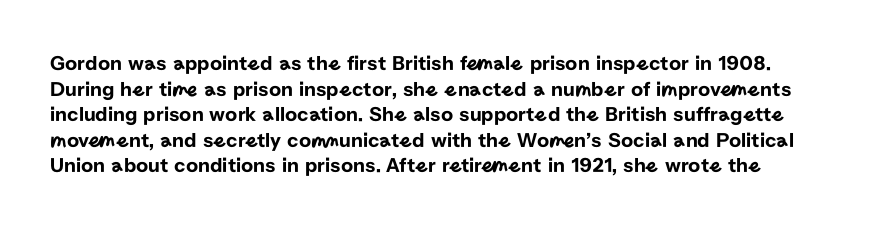
{"italic": "no", "underline": "no", "line_spacing_ratio": 1.22, "letter_spacing": "normal", "letter_spacing_em": 0.0, "glyph_px": 21}
